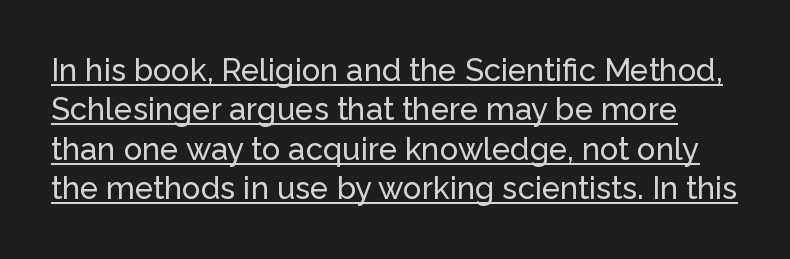
Look at the tracking — it's just the regular setting, nothing added. Note the varied advance widths — an 'i' is clearly narrower than an 'm'. Normally led — the rows are evenly, conventionally spaced. Look at the bottom of the vertical strokes: they stop flat, with no serifs.
